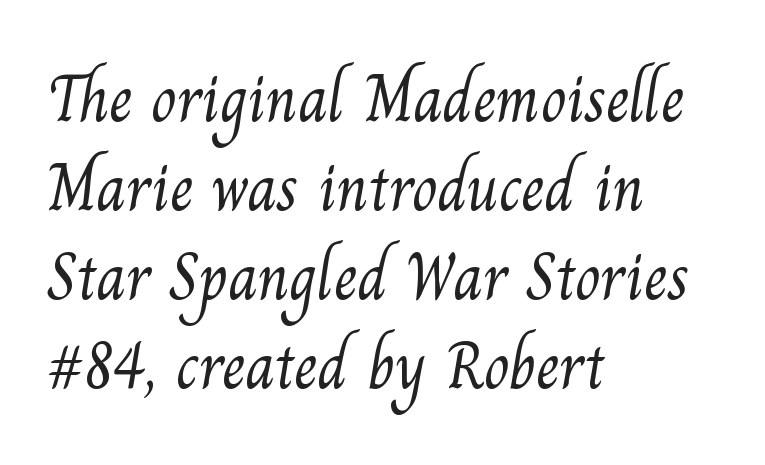
Q: Is the text bold? A: No.
Q: Is the typeface a serif or a sans-serif typeface? A: Serif.
Q: Is the text underlined? A: No.
Q: How is the paragraph aligned? A: Left-aligned.
Q: Is the spacing between letters normal or unusually wide? A: Normal.
Q: Is the spacing between lines tight, normal or loose? A: Normal.
Q: Width (condensed, normal, or wide)? A: Normal.
Q: Stroke contrast? A: Medium.
Q: x-height? A: Small.
Q: Monospaced? A: No.
